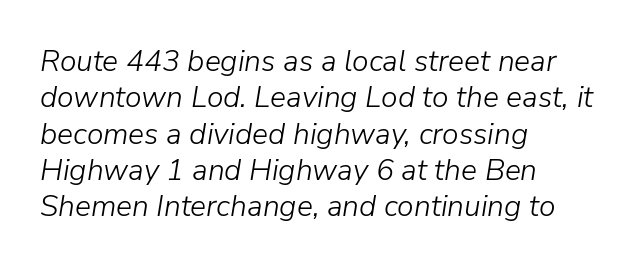
Q: Is the text bold? A: No.
Q: Is the text italic (slanted)? A: Yes, it leans right by about 9 degrees.
Q: Is the text underlined? A: No.
Q: How is the paragraph aligned? A: Left-aligned.
Q: Is the spacing between letters normal or unusually wide? A: Normal.
Q: Width (condensed, normal, or wide)? A: Normal.
Q: Stroke contrast? A: Low.
Q: x-height? A: Medium.
Q: Monospaced? A: No.
